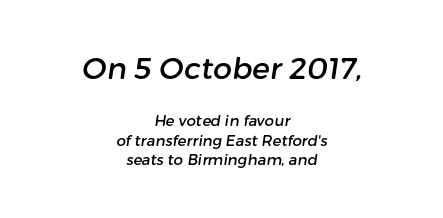
The image shows 30 px sans-serif type; set centered, normal line spacing (1.28x), normal letter spacing, not underlined; the first (top) block is 2.0x larger; low stroke contrast and a medium x-height.
